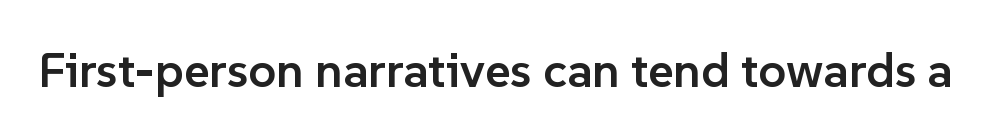
{"serif": "no", "italic": "no", "bold": "semi", "weight": "semibold", "width": "normal", "stroke_contrast": "low", "x_height": "medium", "monospaced": "no", "underline": "no", "letter_spacing": "normal", "letter_spacing_em": 0.0, "glyph_px": 49}
